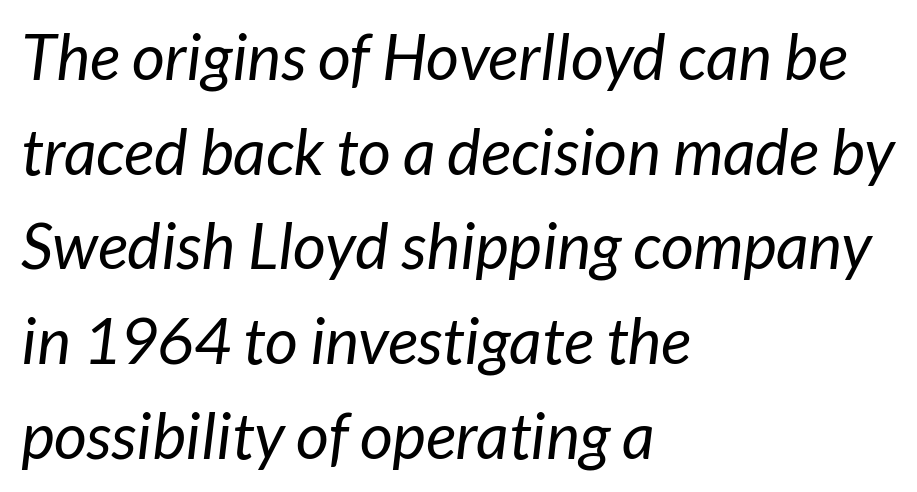
{"serif": "no", "bold": "no", "weight": "regular", "width": "normal", "stroke_contrast": "low", "x_height": "medium", "monospaced": "no", "underline": "no", "align": "left", "line_spacing": "normal", "line_spacing_ratio": 1.48, "letter_spacing": "normal", "letter_spacing_em": 0.0, "glyph_px": 64}
